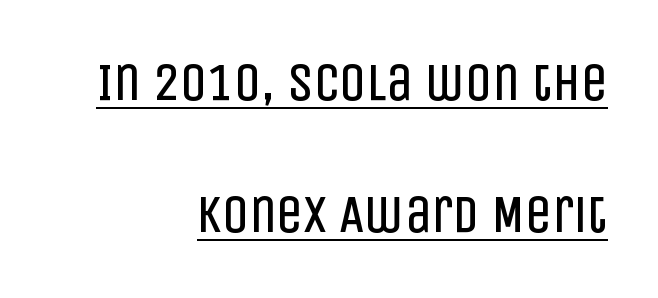
The image shows 53 px regular-weight, condensed sans-serif type, upright; set right-aligned, loose line spacing (2.49x), normal letter spacing, underlined; low stroke contrast and a large x-height.
